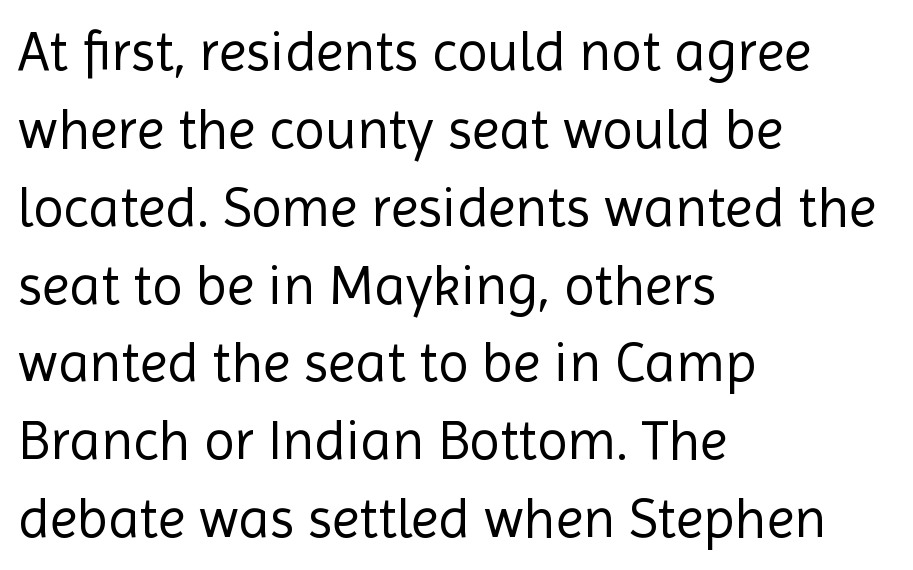
{"serif": "no", "italic": "no", "bold": "no", "weight": "regular", "width": "normal", "x_height": "medium", "monospaced": "no", "underline": "no", "align": "left", "line_spacing": "normal", "line_spacing_ratio": 1.39, "letter_spacing": "normal", "letter_spacing_em": 0.0, "glyph_px": 56}
